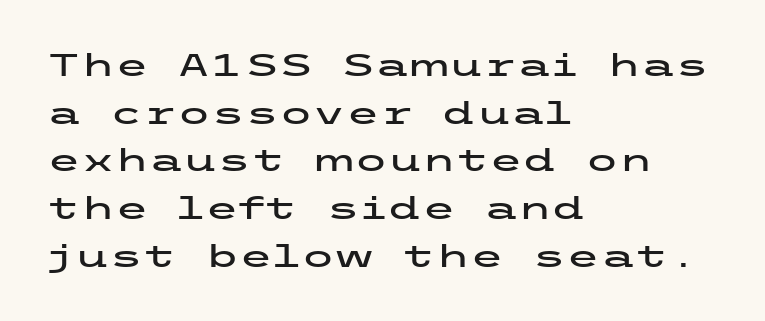
The image shows 31 px wide sans-serif type, upright; set left-aligned, normal line spacing (1.54x), normal letter spacing, not underlined; low stroke contrast and a medium x-height.
